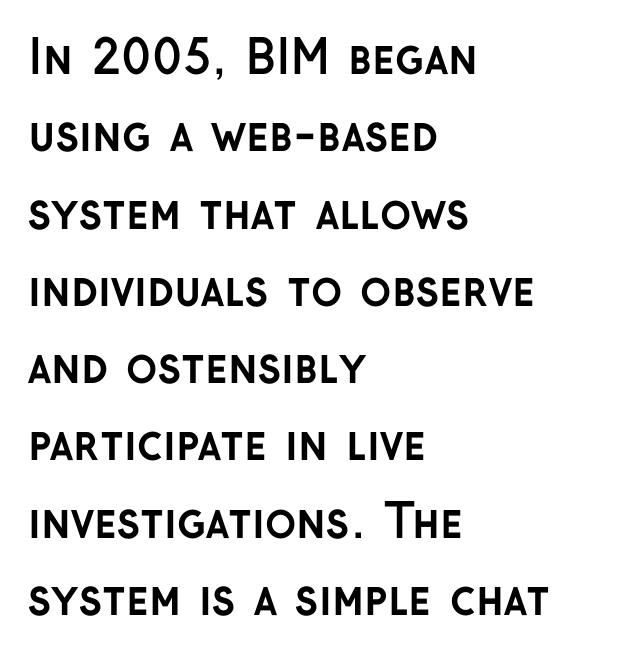
{"serif": "no", "italic": "no", "bold": "yes", "weight": "semibold", "width": "normal", "stroke_contrast": "low", "x_height": "medium", "monospaced": "no", "underline": "no", "align": "left", "line_spacing": "normal", "line_spacing_ratio": 1.68, "letter_spacing": "normal", "letter_spacing_em": 0.0, "glyph_px": 46}
